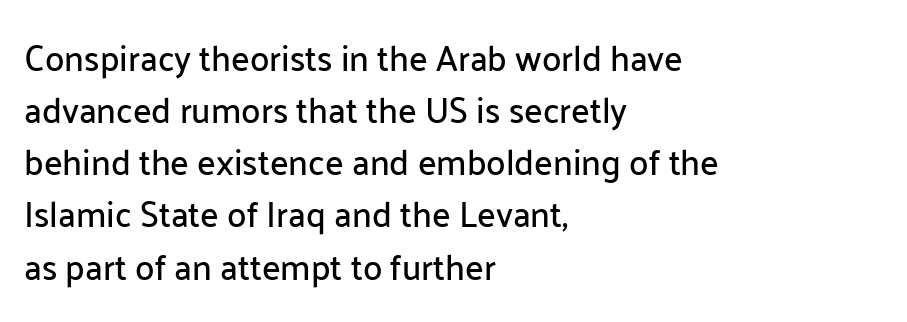
{"serif": "no", "italic": "no", "width": "normal", "stroke_contrast": "low", "x_height": "medium", "monospaced": "no", "underline": "no", "align": "left", "line_spacing": "normal", "line_spacing_ratio": 1.49, "letter_spacing": "normal", "letter_spacing_em": 0.0, "glyph_px": 35}
